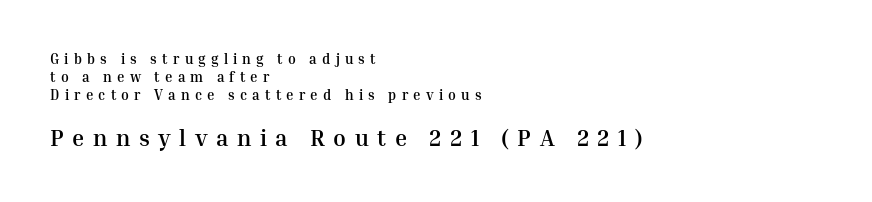
Q: Is the text bold? A: Yes.
Q: Is the text italic (slanted)? A: No, it is upright.
Q: Is the text underlined? A: No.
Q: How is the paragraph aligned? A: Left-aligned.
Q: Is the spacing between letters normal or unusually wide? A: Unusually wide.
Q: Is the spacing between lines tight, normal or loose? A: Normal.
Q: Which block of text is set in a larger size, the first (top) or the second (bottom)? A: The second (bottom) one.
